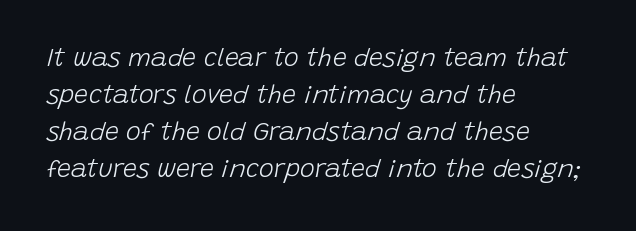
Observe the lean: these are italic letterforms. What's the leading like? Ordinary, nothing unusual. All the whitespace from short lines collects on the right. In terms of letterspacing, this is plain default setting. Underline: absent. The font is comparable to plain body text, perhaps lighter.
